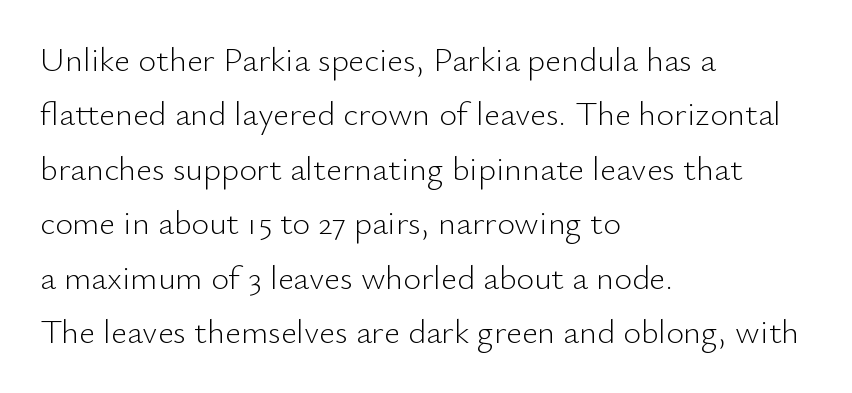
The image shows 34 px light sans-serif type, upright; set left-aligned, normal line spacing (1.6x), normal letter spacing, not underlined; low stroke contrast and a small x-height.
